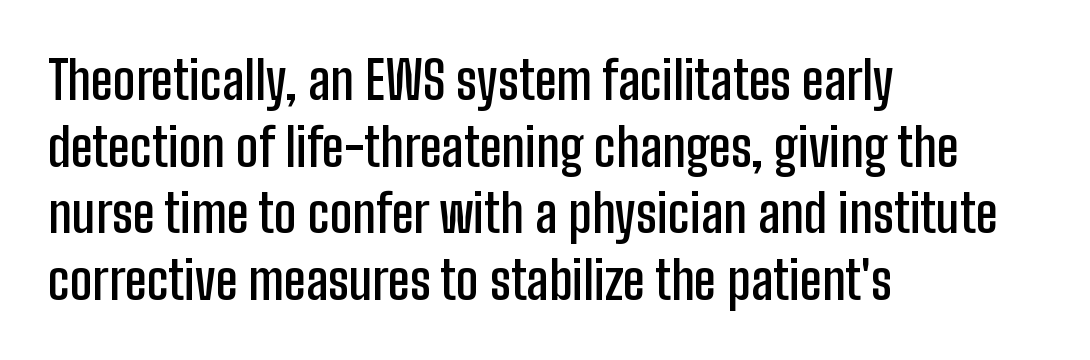
Each letter's strokes conclude bluntly, with no projecting serifs. Each line starts at the same left margin while the right side varies. The space directly below the letters is spotless. If you drew a line through each stem, it would be perfectly vertical.
